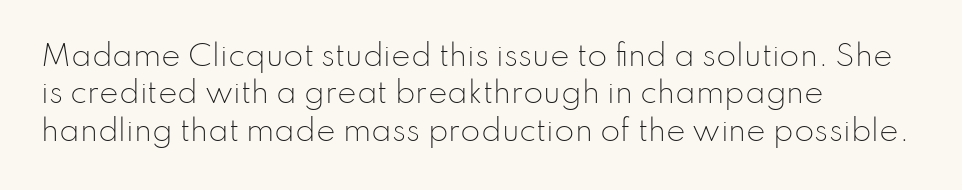
Q: Is the text bold? A: No.
Q: Is the text italic (slanted)? A: No, it is upright.
Q: Is the typeface a serif or a sans-serif typeface? A: Sans-serif.
Q: Is the text underlined? A: No.
Q: How is the paragraph aligned? A: Left-aligned.
Q: Is the spacing between letters normal or unusually wide? A: Normal.
Q: Is the spacing between lines tight, normal or loose? A: Normal.
Q: Width (condensed, normal, or wide)? A: Normal.
Q: Stroke contrast? A: Low.
Q: x-height? A: Small.
Q: Monospaced? A: No.
